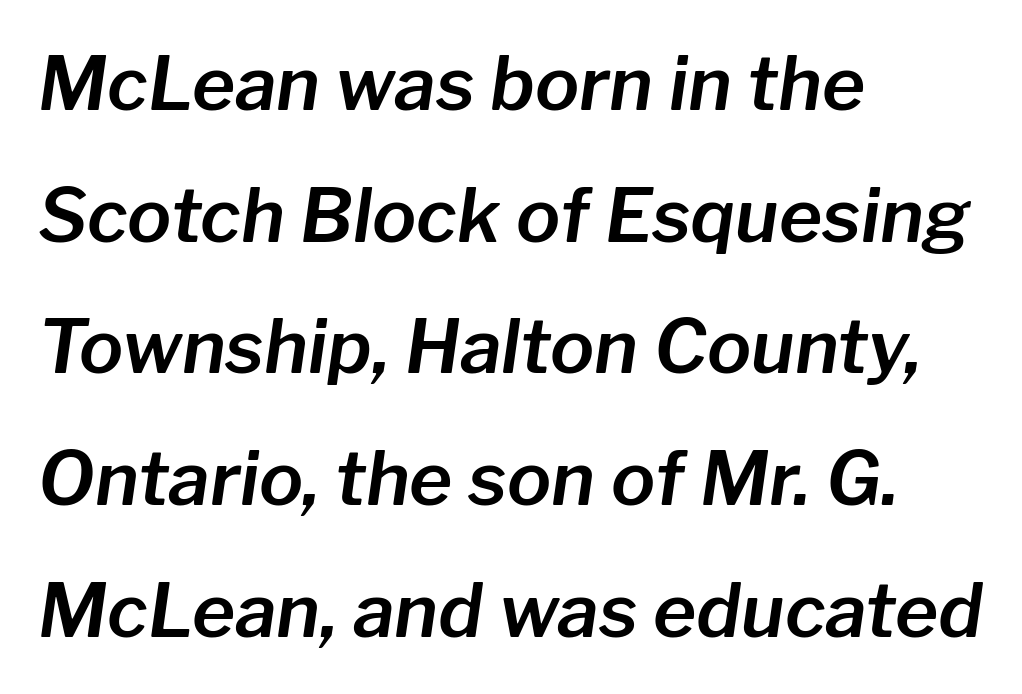
The words here are not underlined. Looks like regular typesetting: each glyph gets only the width it needs. The line texture is even and compact thanks to regular tracking. Line beginnings align vertically; line endings do not. The glyphs look as if they've been sheared to an angle.
